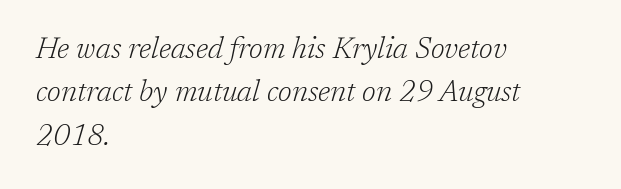
Q: Is the text bold? A: No.
Q: Is the text italic (slanted)? A: Yes, it leans right by about 17 degrees.
Q: Is the typeface a serif or a sans-serif typeface? A: Serif.
Q: Is the text underlined? A: No.
Q: How is the paragraph aligned? A: Left-aligned.
Q: Is the spacing between letters normal or unusually wide? A: Normal.
Q: Is the spacing between lines tight, normal or loose? A: Normal.
Q: Width (condensed, normal, or wide)? A: Normal.
Q: Stroke contrast? A: Low.
Q: x-height? A: Medium.
Q: Monospaced? A: No.
